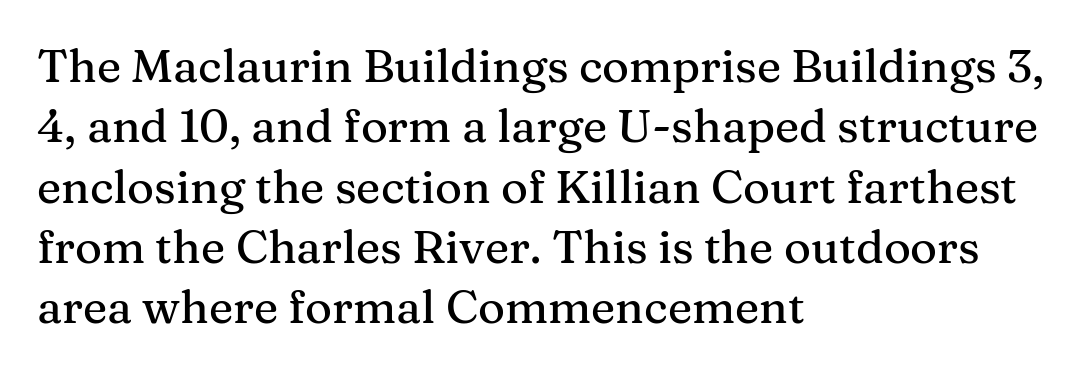
The image shows 46 px serif type, upright; set left-aligned, normal line spacing (1.31x), normal letter spacing, not underlined; medium stroke contrast and a medium x-height.
